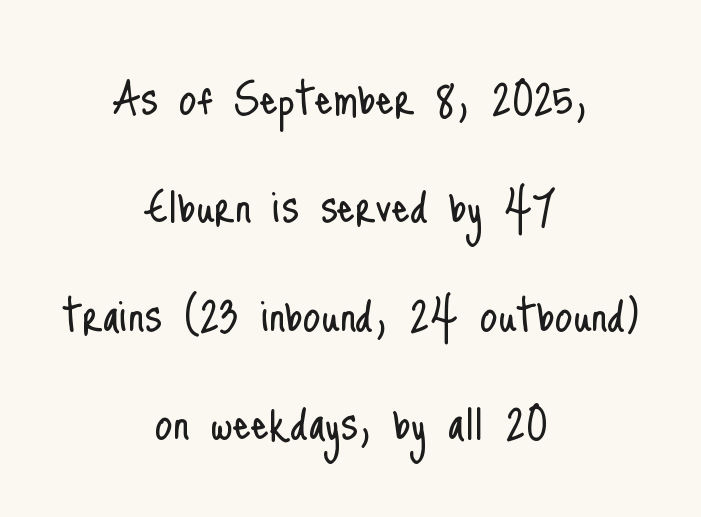
The image shows 57 px light, condensed sans-serif type, upright; set centered, loose line spacing (1.9x), normal letter spacing, not underlined; low stroke contrast and a small x-height.
